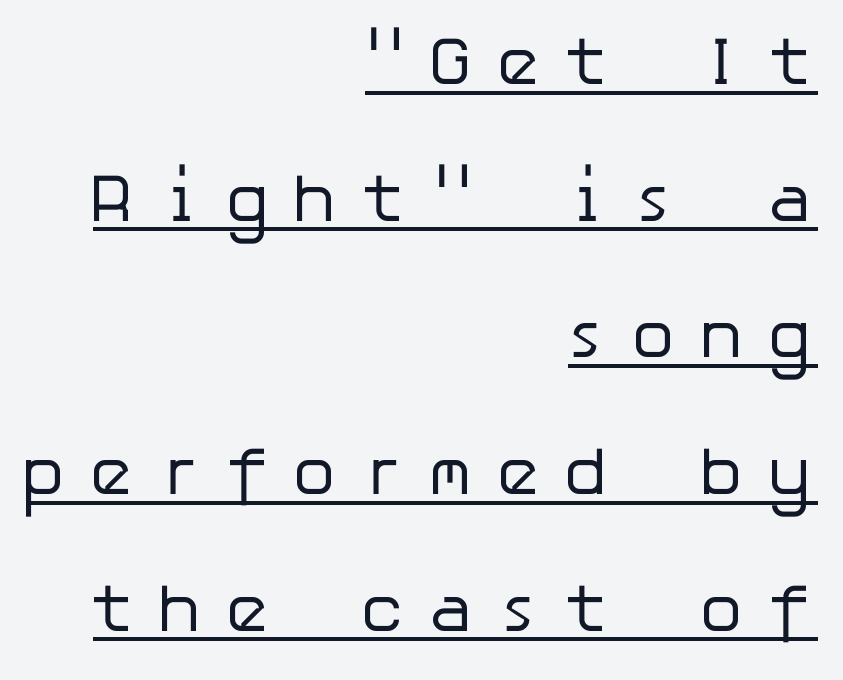
The image shows 68 px regular-weight sans-serif type, upright; set right-aligned, loose line spacing (2.01x), unusually wide letter spacing (+0.33 em), underlined; low stroke contrast and a medium x-height.
